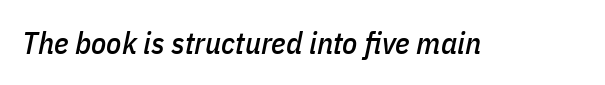
The image shows 31 px condensed type, italic (leaning right); set normal letter spacing, not underlined; low stroke contrast and a medium x-height.
